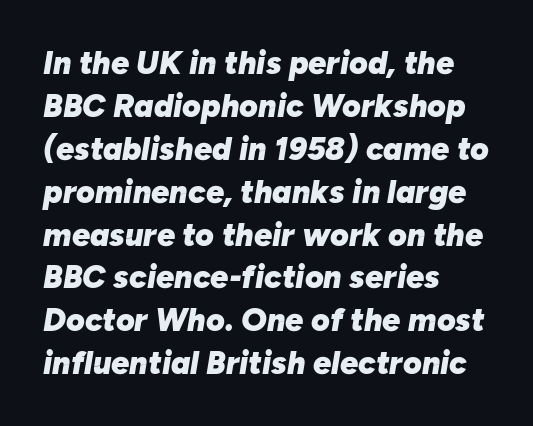
{"italic": "yes", "lean": "right", "slant_degrees": 10, "bold": "yes", "weight": "heavy", "width": "normal", "stroke_contrast": "low", "x_height": "medium", "monospaced": "no", "underline": "no", "align": "left", "line_spacing": "normal", "line_spacing_ratio": 1.34, "letter_spacing": "normal", "letter_spacing_em": 0.0, "glyph_px": 32}
